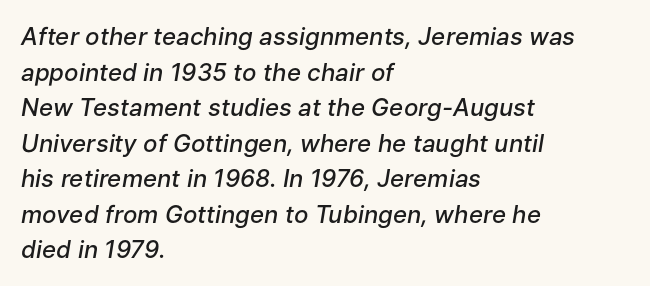
The image shows 24 px text type, italic (leaning right); set left-aligned, normal line spacing (1.48x), normal letter spacing, not underlined.
